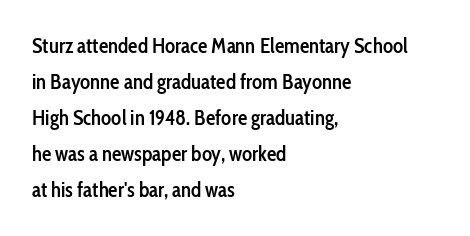
Q: Is the text bold? A: Semi-bold.
Q: Is the text italic (slanted)? A: No, it is upright.
Q: Is the text underlined? A: No.
Q: How is the paragraph aligned? A: Left-aligned.
Q: Is the spacing between letters normal or unusually wide? A: Normal.
